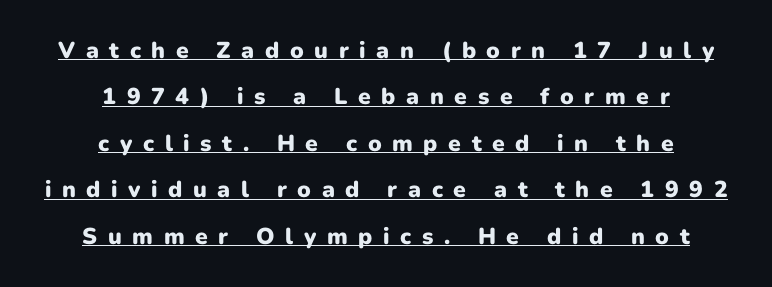
The image shows 23 px bold type, upright; set centered, loose line spacing (2.02x), unusually wide letter spacing (+0.46 em), underlined.
